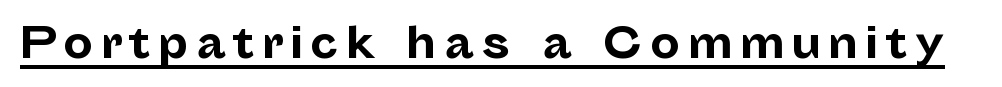
The rendering uses natural spacing where letterforms have individual widths. Strong, thick strokes mark this as bold type. The typeface chosen for these lines omits serifs. In terms of posture, this sample is upright.
